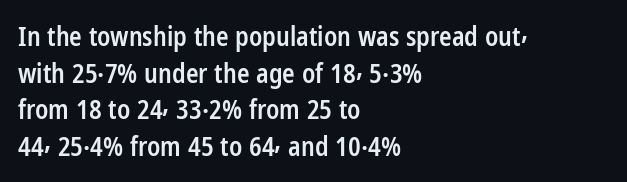
Every row of glyphs begins at an identical x-position on the left. Summary of weight: moderately heavy, a semibold. Evenly set lines give the paragraph a standard silhouette. In terms of letterspacing, this is plain default setting. When letters stand straight like this, we call the style roman or upright. The gap between lines stays unmarked.
